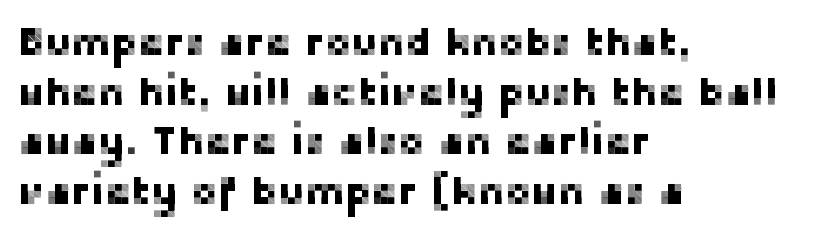
{"serif": "no", "italic": "no", "width": "normal", "stroke_contrast": "low", "x_height": "medium", "monospaced": "no", "underline": "no", "align": "left", "line_spacing_ratio": 1.24, "letter_spacing": "normal", "letter_spacing_em": 0.0, "glyph_px": 40}
